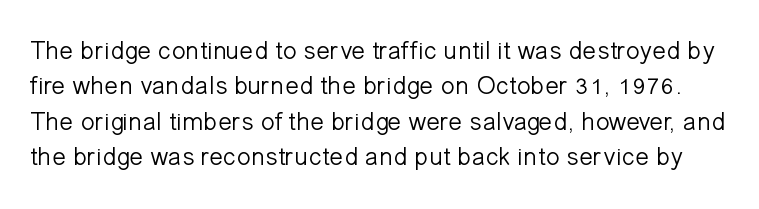
The image shows 26 px text type, upright; set normal line spacing (1.36x), normal letter spacing, not underlined.
